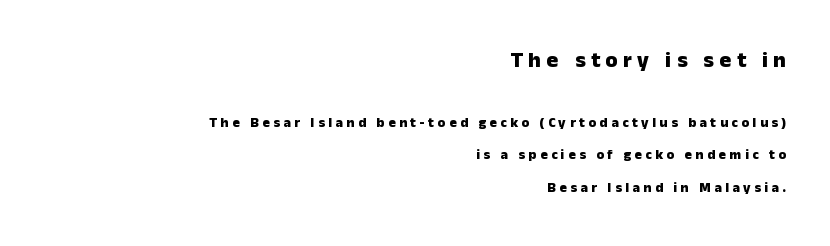
The typesetter chose a ragged-left arrangement here. Bigger letters appear in the top chunk; the bottom chunk is reduced. The tracking reads as deliberately expanded to a designer's eye. You could fit nearly another row in the gap between these rows. Heft: maximum for text — a bold.
